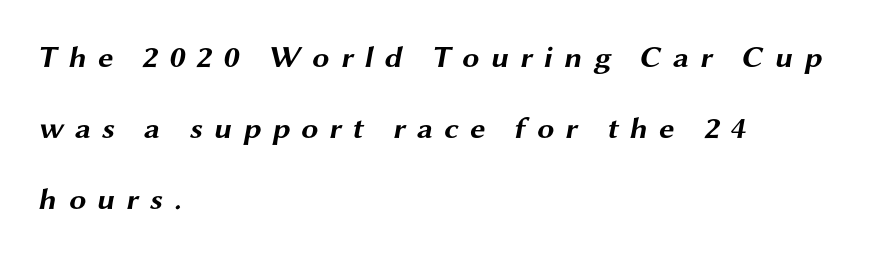
Strokes here are thick enough to call this a true bold. Alignment: flush left. Line spacing here is loose. Descenders hang freely into open space. Each letter's strokes conclude bluntly, with no projecting serifs. Spacing between characters has been opened up far beyond the box default.
